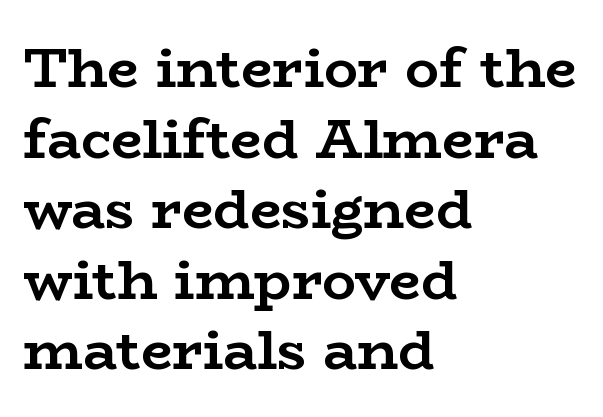
Q: Is the text bold? A: Yes.
Q: Is the text italic (slanted)? A: No, it is upright.
Q: Is the typeface a serif or a sans-serif typeface? A: Serif.
Q: Is the text underlined? A: No.
Q: How is the paragraph aligned? A: Left-aligned.
Q: Is the spacing between letters normal or unusually wide? A: Normal.
Q: Is the spacing between lines tight, normal or loose? A: Normal.
Q: Width (condensed, normal, or wide)? A: Wide.
Q: Stroke contrast? A: Low.
Q: x-height? A: Medium.
Q: Monospaced? A: No.
